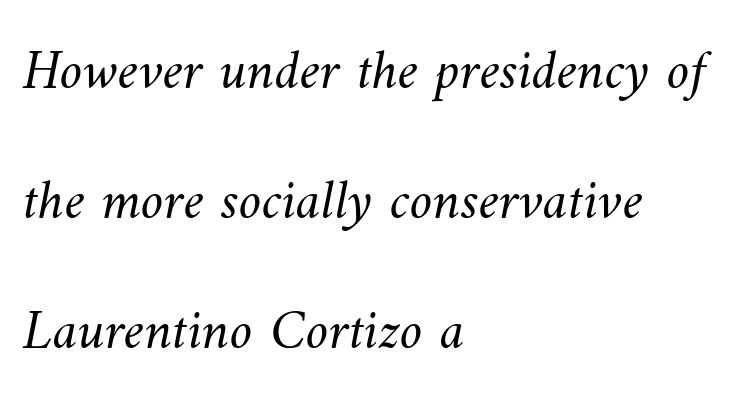
The image shows 57 px light type; set left-aligned, loose line spacing (2.28x), normal letter spacing, not underlined; medium stroke contrast and a small x-height.
